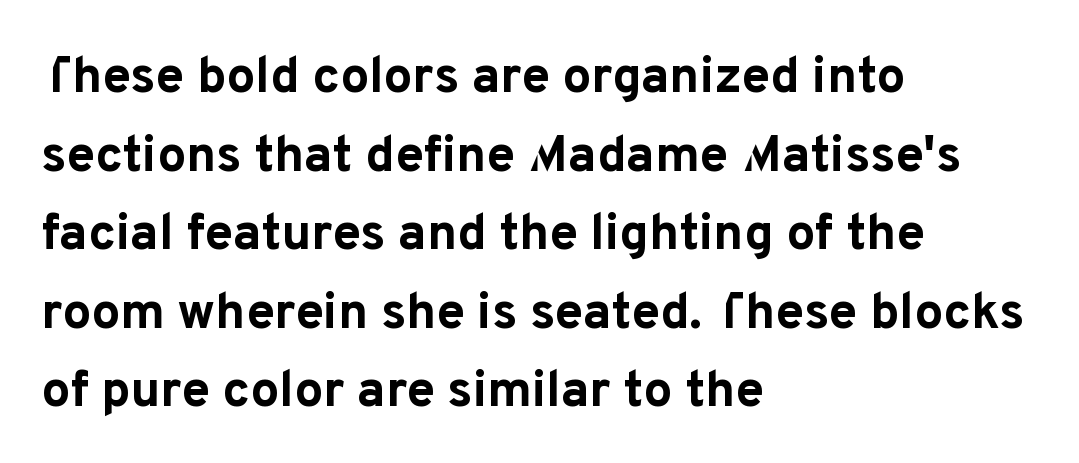
The image shows 51 px bold sans-serif type, upright; set left-aligned, normal line spacing (1.54x), normal letter spacing, not underlined; low stroke contrast and a medium x-height.
